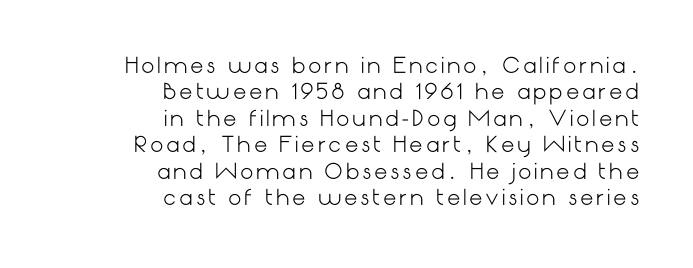
Q: Is the text bold? A: No.
Q: Is the text italic (slanted)? A: No, it is upright.
Q: Is the text underlined? A: No.
Q: How is the paragraph aligned? A: Right-aligned.
Q: Is the spacing between lines tight, normal or loose? A: Normal.
